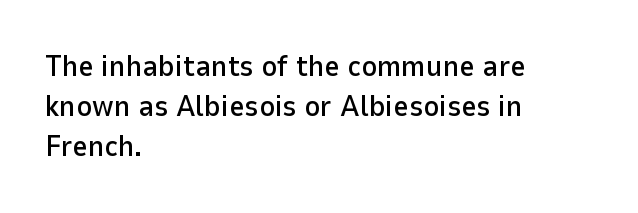
The image shows 30 px sans-serif type, upright; set left-aligned, normal line spacing (1.34x), normal letter spacing, not underlined; low stroke contrast and a medium x-height.
